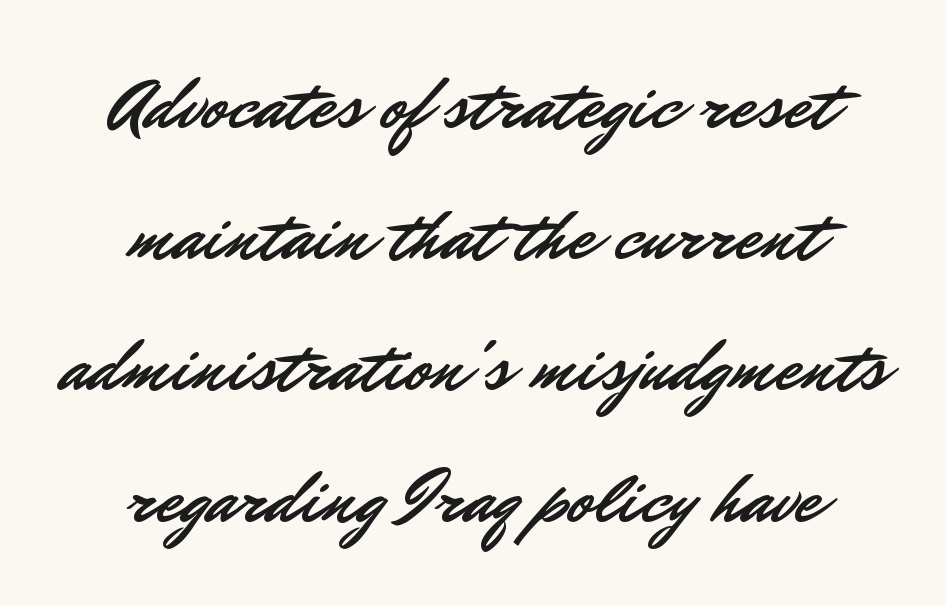
This rendering features lettering with no underline. Inter-character spacing is left at the font's built-in metrics. Layout note: lines centered. Regarding serifs, this sample does without them.
